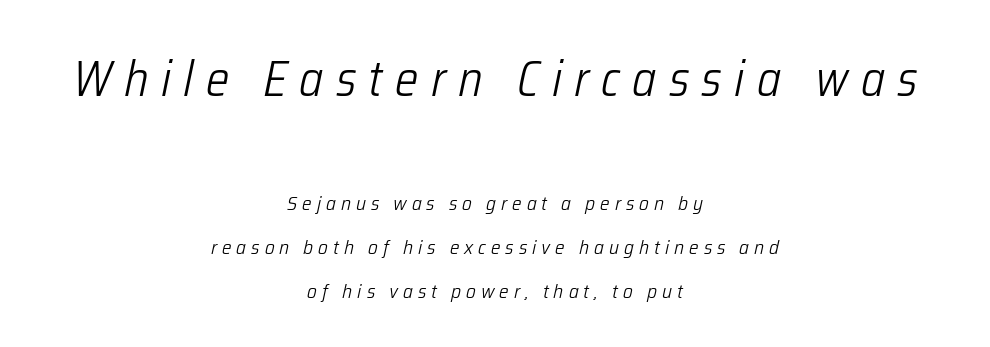
{"italic": "yes", "lean": "right", "slant_degrees": 12, "bold": "no", "weight": "light", "width": "condensed", "stroke_contrast": "low", "x_height": "medium", "monospaced": "no", "underline": "no", "align": "center", "line_spacing": "loose", "line_spacing_ratio": 2.2, "letter_spacing": "wide", "letter_spacing_em": 0.25, "larger_block": "first", "size_ratio": 2.45, "glyph_px": 49}
